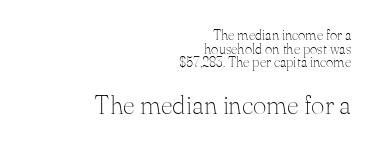
Q: Is the text bold? A: No.
Q: Is the text italic (slanted)? A: No, it is upright.
Q: Is the text underlined? A: No.
Q: How is the paragraph aligned? A: Right-aligned.
Q: Is the spacing between letters normal or unusually wide? A: Normal.
Q: Is the spacing between lines tight, normal or loose? A: Tight.
Q: Which block of text is set in a larger size, the first (top) or the second (bottom)? A: The second (bottom) one.
